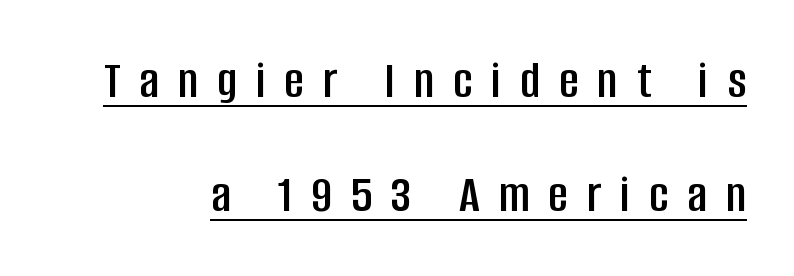
Q: Is the text italic (slanted)? A: No, it is upright.
Q: Is the typeface a serif or a sans-serif typeface? A: Sans-serif.
Q: Is the text underlined? A: Yes.
Q: Is the spacing between letters normal or unusually wide? A: Unusually wide.
Q: Is the spacing between lines tight, normal or loose? A: Loose.
Q: Width (condensed, normal, or wide)? A: Condensed.
Q: Stroke contrast? A: Low.
Q: x-height? A: Large.
Q: Monospaced? A: No.
